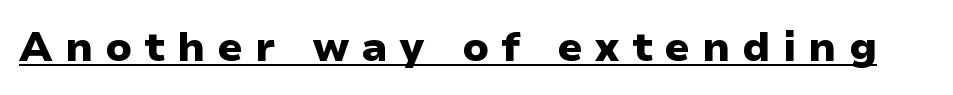
{"serif": "no", "italic": "no", "bold": "yes", "weight": "heavy", "width": "normal", "stroke_contrast": "low", "x_height": "medium", "monospaced": "no", "underline": "yes", "letter_spacing": "wide", "letter_spacing_em": 0.3, "glyph_px": 41}
